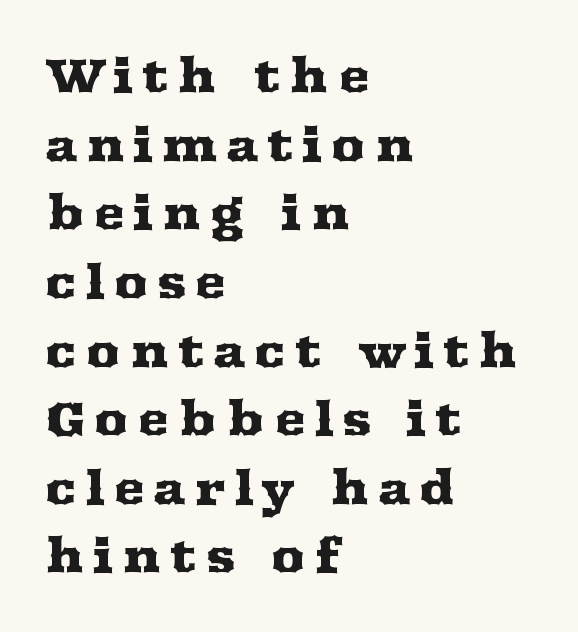
Note: serifs present on the glyphs. Letters rest on an invisible, unmarked baseline. The paragraph has a hard left edge and a soft right edge. This sample has the flowing, uneven cadence of proportional lettering. This sample keeps an unexceptional amount of space between lines.
